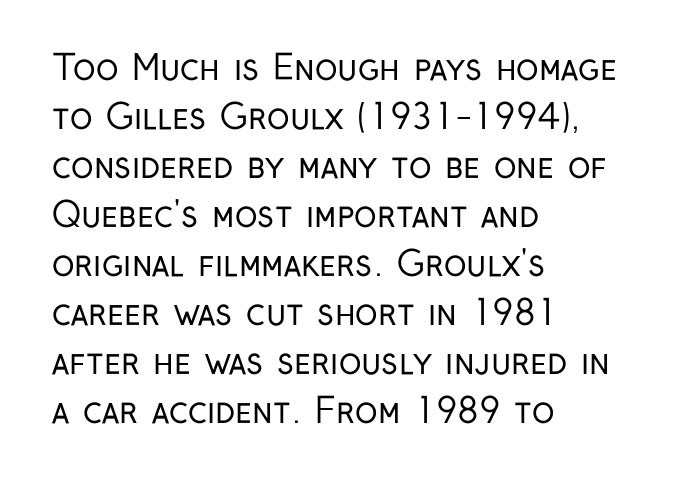
The image shows 34 px regular-weight, condensed sans-serif type, upright; set left-aligned, normal line spacing (1.44x), normal letter spacing, not underlined; low stroke contrast and a medium x-height.
